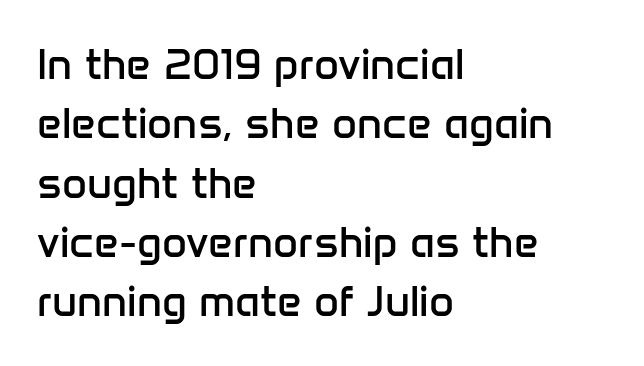
The image shows 43 px regular-weight sans-serif type, upright; set left-aligned, normal line spacing (1.38x), normal letter spacing, not underlined; low stroke contrast and a medium x-height.
